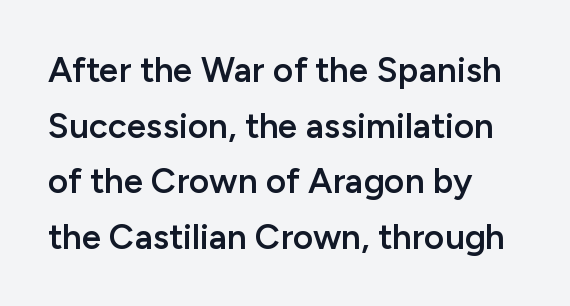
The image shows 35 px semibold sans-serif type, upright; set left-aligned, normal line spacing (1.59x), normal letter spacing, not underlined; low stroke contrast and a medium x-height.
